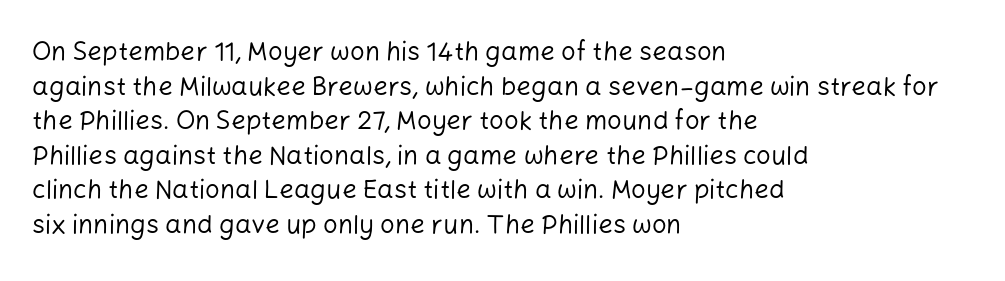
{"italic": "no", "bold": "no", "underline": "no", "align": "left", "line_spacing": "normal", "line_spacing_ratio": 1.33, "letter_spacing": "normal", "letter_spacing_em": 0.0, "glyph_px": 26}
